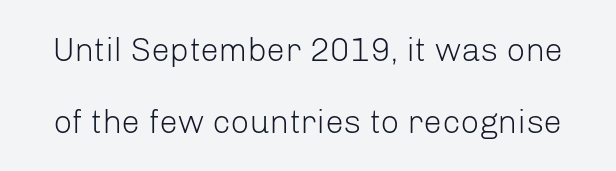
The leading is generous, giving the passage an open texture. Is the letter spacing exaggerated? No — it looks like the ordinary default. Spacing verdict: proportional, widths tailored to each character. Examine the stroke ends and you'll find no serifs. This is roman type, the default non-slanted kind.
